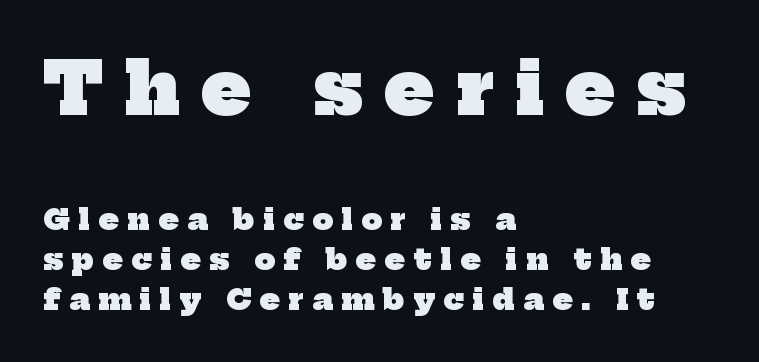
The upper block of text is set noticeably larger than the block beneath it. The passage shown is emphatically bold. The face used here is seriffed, in the tradition of book romans. Someone cranked the tracking dial way up on this one. The compositor pushed each line to the left boundary.
